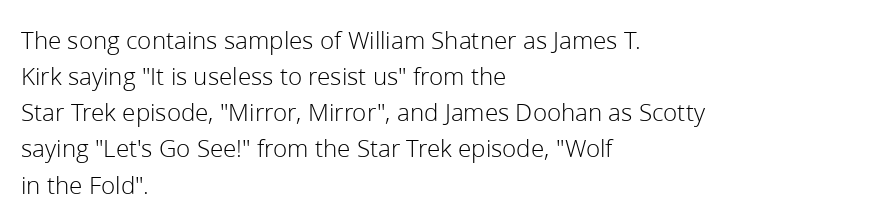
Q: Is the text bold? A: No.
Q: Is the text italic (slanted)? A: No, it is upright.
Q: Is the text underlined? A: No.
Q: How is the paragraph aligned? A: Left-aligned.
Q: Is the spacing between letters normal or unusually wide? A: Normal.
Q: Is the spacing between lines tight, normal or loose? A: Normal.
